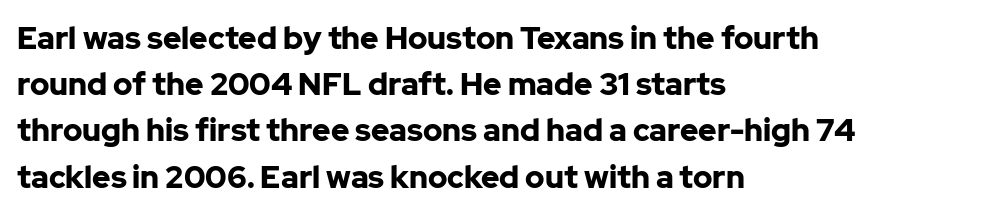
Q: Is the text bold? A: Yes.
Q: Is the text italic (slanted)? A: No, it is upright.
Q: Is the typeface a serif or a sans-serif typeface? A: Sans-serif.
Q: Is the text underlined? A: No.
Q: How is the paragraph aligned? A: Left-aligned.
Q: Is the spacing between letters normal or unusually wide? A: Normal.
Q: Is the spacing between lines tight, normal or loose? A: Normal.
Q: Width (condensed, normal, or wide)? A: Normal.
Q: Stroke contrast? A: Low.
Q: x-height? A: Medium.
Q: Monospaced? A: No.
